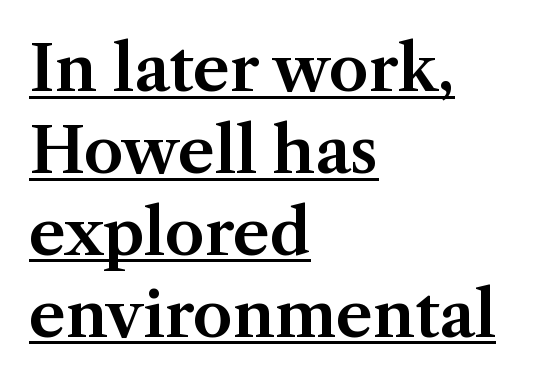
This is underlined copy, the kind a proofreader might mark for attention. The setting favours the left margin, as ordinary paragraphs usually do. The passage shown has conventional tracking throughout. Every stem runs plumb, perpendicular to the baseline. Note the varied advance widths — an 'i' is clearly narrower than an 'm'.
